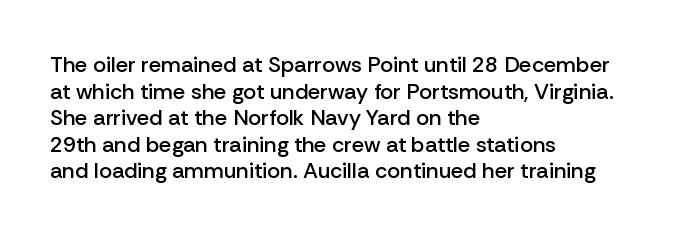
No word sits above an underline. The setting favours the left margin, as ordinary paragraphs usually do. This is the in-between weight designers call semibold or demi. This is the regular roman posture of the typeface. Observe the ordinary spacing: letters are neighbours, not strangers.
